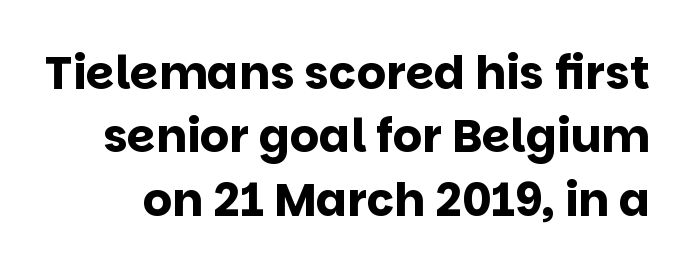
Vertically, the passage feels balanced, rows spaced as you'd expect. The passage shown has conventional tracking throughout. Compared with an ordinary text face, these strokes are far heavier — a full bold. Does the type have serifs? No, each stem ends abruptly. The letters advance in unequal steps, a hallmark of proportional type. The typography opts for an upright posture over an oblique one.
